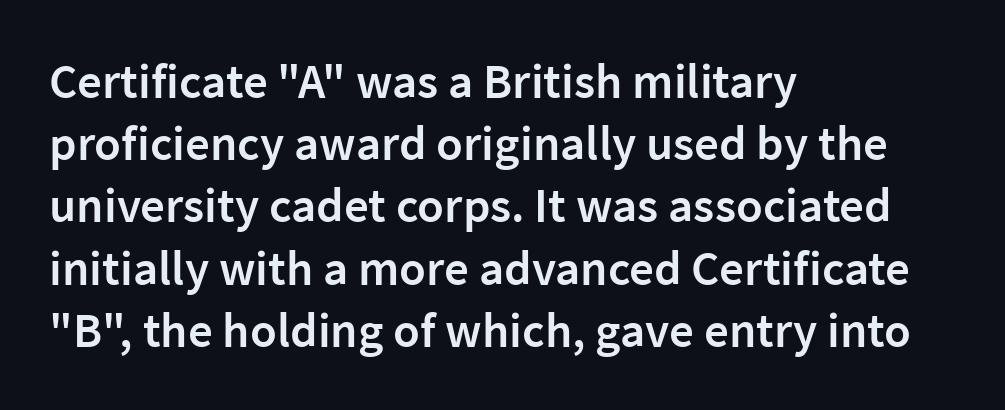
A roman cut, with each character standing at attention. This rendering features lettering with no underline. Glyph-to-glyph distance matches everyday printed text. Note the varied advance widths — an 'i' is clearly narrower than an 'm'. Layout note: lines flush left.
